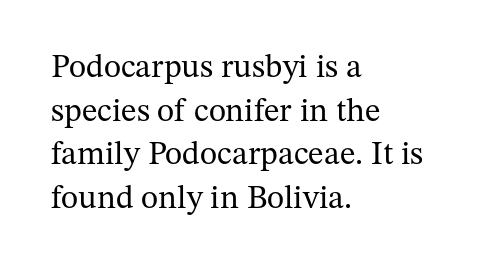
The cut favours lightness, reaching ordinary text weight at its darkest. The font family rendered here belongs to the serif group. This sample uses an upright cut, with every glyph sitting square on the baseline. Check under the words: just untouched page. Regarding leading, the lines here are spaced in the standard way.
